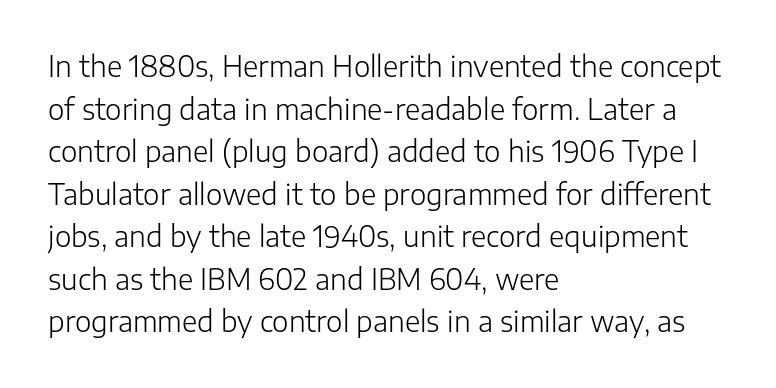
The image shows 28 px light sans-serif type, upright; set left-aligned, normal line spacing (1.52x), normal letter spacing, not underlined; low stroke contrast and a medium x-height.
